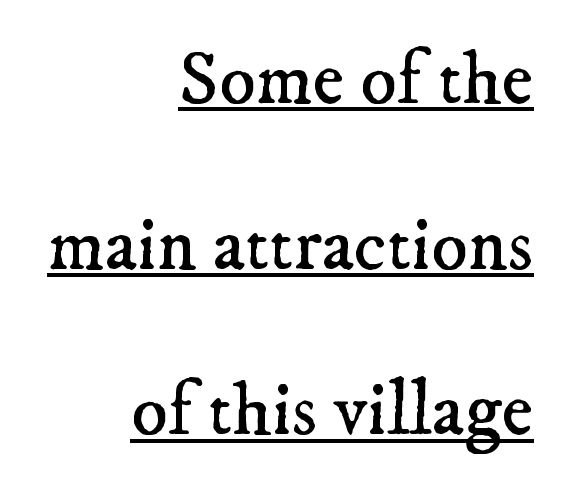
The image shows 76 px regular-weight serif type; set right-aligned, loose line spacing (2.18x), normal letter spacing, underlined; low stroke contrast and a small x-height.
